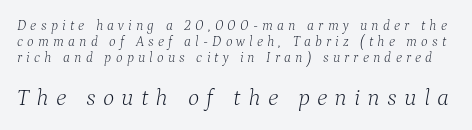
The image shows 24 px text type, italic (leaning right); set tight line spacing (1.14x), unusually wide letter spacing (+0.3 em), not underlined; the second (bottom) block is 1.71x larger.
